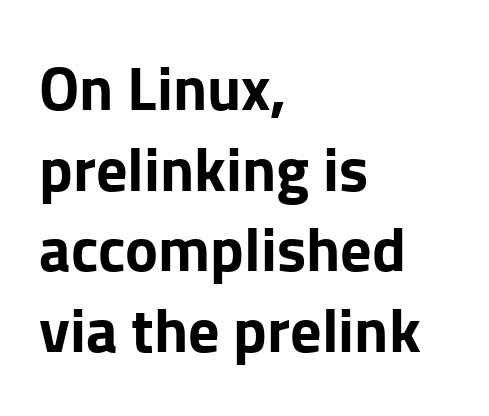
Line beginnings align vertically; line endings do not. The specimen omits any rule beneath the text block's lines. The font's upright variant was chosen for this text. The font is running at its bold setting. The letters advance in unequal steps, a hallmark of proportional type.
